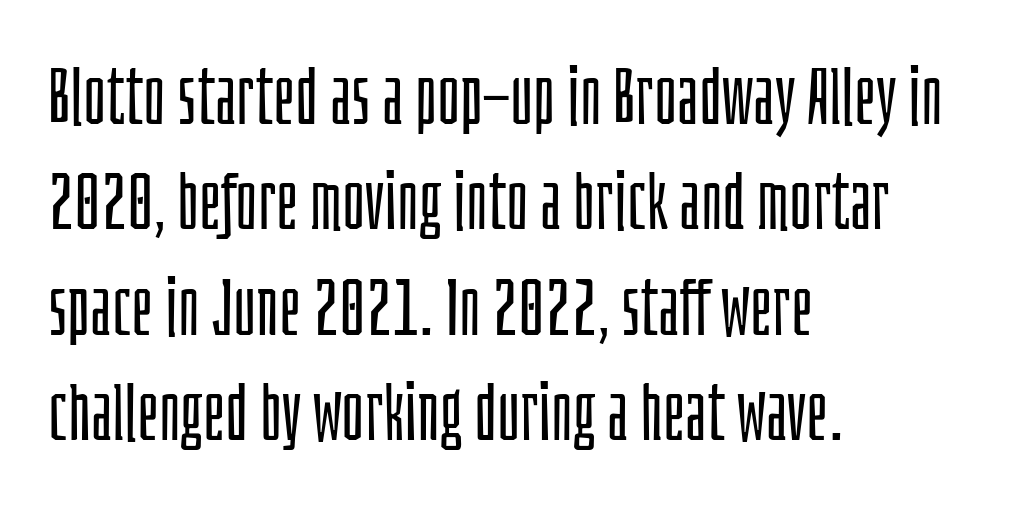
{"serif": "no", "italic": "no", "bold": "no", "weight": "light", "width": "condensed", "stroke_contrast": "low", "x_height": "large", "monospaced": "no", "underline": "no", "align": "left", "line_spacing": "normal", "line_spacing_ratio": 1.35, "letter_spacing": "normal", "letter_spacing_em": 0.0, "glyph_px": 78}
